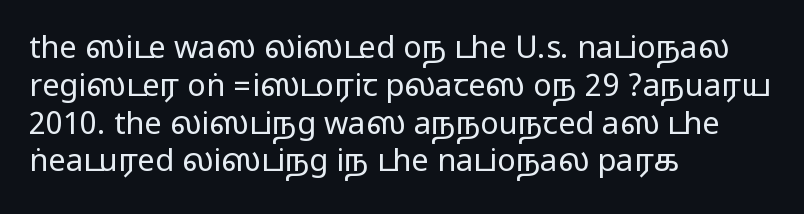
{"serif": "no", "italic": "no", "width": "wide", "stroke_contrast": "medium", "monospaced": "no", "underline": "no", "align": "left", "line_spacing_ratio": 1.22, "letter_spacing": "normal", "letter_spacing_em": 0.0, "glyph_px": 31}
